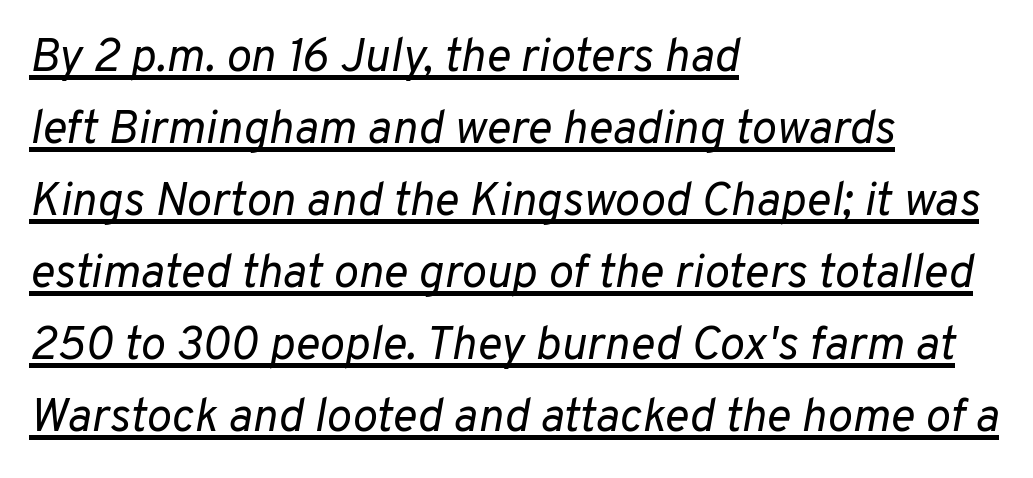
The image shows 47 px regular-weight type, italic (leaning right); set left-aligned, normal line spacing (1.53x), normal letter spacing, underlined; low stroke contrast and a medium x-height.
